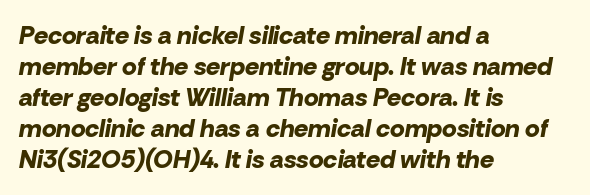
The image shows 25 px bold type, italic (leaning right); set left-aligned, line spacing 1.24x, normal letter spacing, not underlined.
